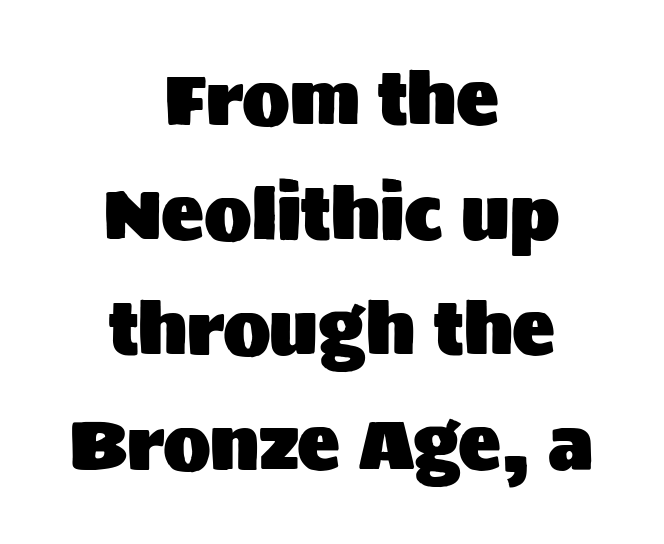
{"serif": "no", "italic": "no", "width": "normal", "stroke_contrast": "medium", "x_height": "large", "monospaced": "no", "underline": "no", "align": "center", "line_spacing": "normal", "line_spacing_ratio": 1.62, "letter_spacing": "normal", "letter_spacing_em": 0.0, "glyph_px": 71}
